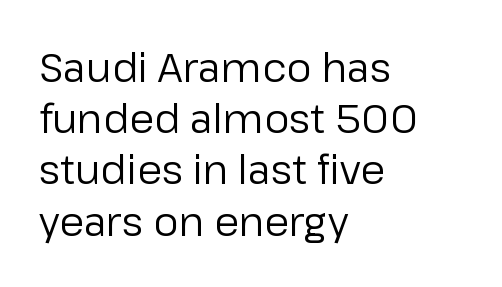
Horizontal alignment here is leftward, the default for most running prose. Evenly set lines give the paragraph a standard silhouette. Plain, unruled lines of type. The axis of the letterforms is exactly vertical.
